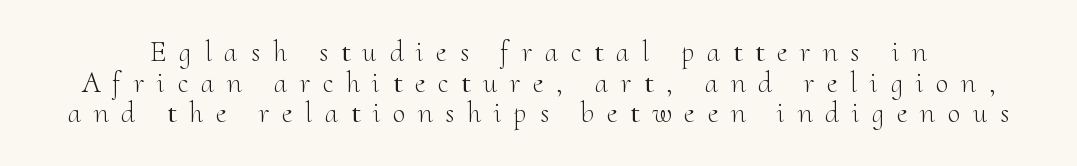
The image shows 29 px light serif type, upright; set tight line spacing (1.06x), unusually wide letter spacing (+0.44 em), not underlined; medium stroke contrast and a small x-height.
